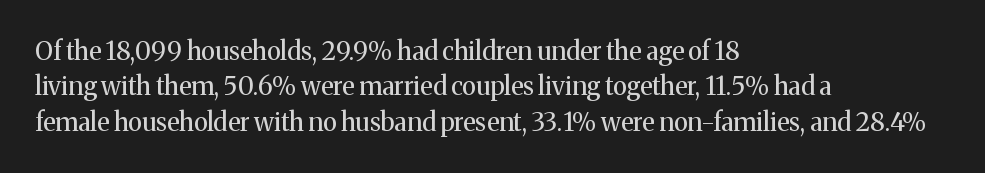
Q: Is the text bold? A: No.
Q: Is the text italic (slanted)? A: No, it is upright.
Q: Is the text underlined? A: No.
Q: How is the paragraph aligned? A: Left-aligned.
Q: Is the spacing between letters normal or unusually wide? A: Normal.
Q: Is the spacing between lines tight, normal or loose? A: Normal.
